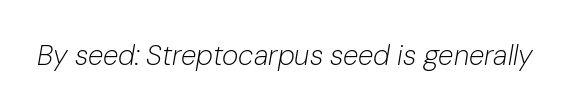
The image shows 28 px light type, italic (leaning right); set normal letter spacing, not underlined; low stroke contrast and a medium x-height.
